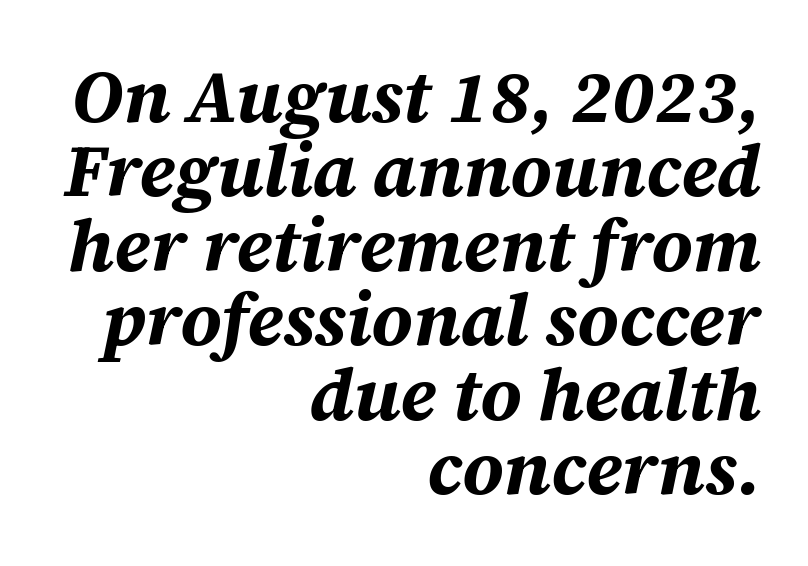
The image shows 73 px bold type, italic (leaning right); set right-aligned, tight line spacing (1.02x), normal letter spacing, not underlined; medium stroke contrast and a large x-height.
